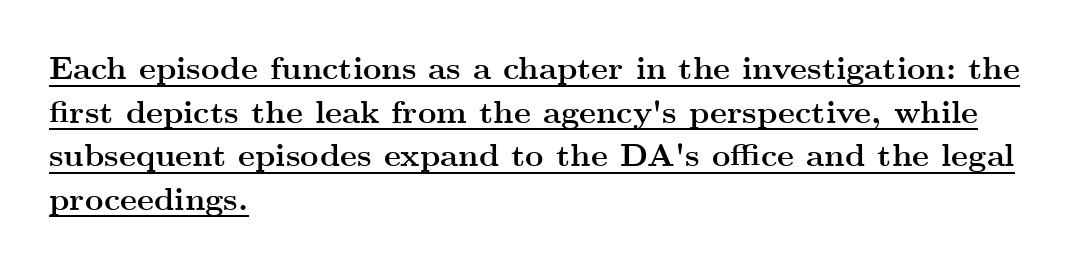
The image shows 32 px semibold, wide serif type, upright; set left-aligned, normal line spacing (1.36x), normal letter spacing, underlined; medium stroke contrast and a small x-height.
